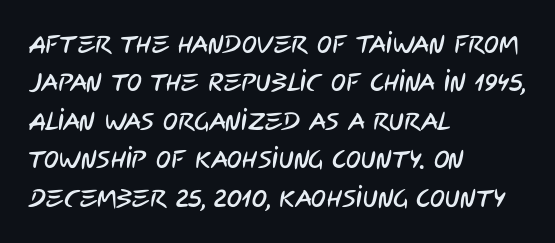
The image shows 25 px text type; set left-aligned, normal line spacing (1.54x), normal letter spacing, not underlined.
